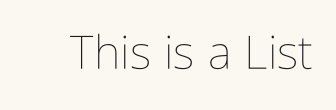
Q: Is the text bold? A: No.
Q: Is the text italic (slanted)? A: No, it is upright.
Q: Is the text underlined? A: No.
Q: Is the spacing between letters normal or unusually wide? A: Normal.
Q: Width (condensed, normal, or wide)? A: Condensed.
Q: Stroke contrast? A: Low.
Q: x-height? A: Medium.
Q: Monospaced? A: No.
